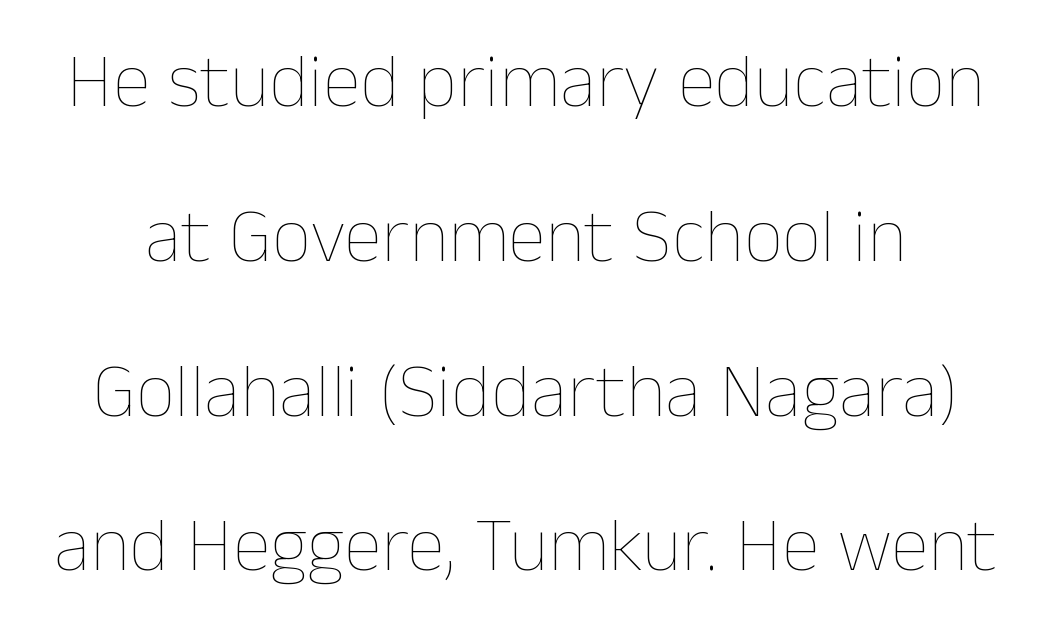
This sample uses plain, unmodified letter spacing. Varying glyph widths throughout — classic text-font behaviour. Is there any slant? The stems are plumb. Each new line begins a long way beneath the previous one. Unbolded letterforms with no extra heft.
